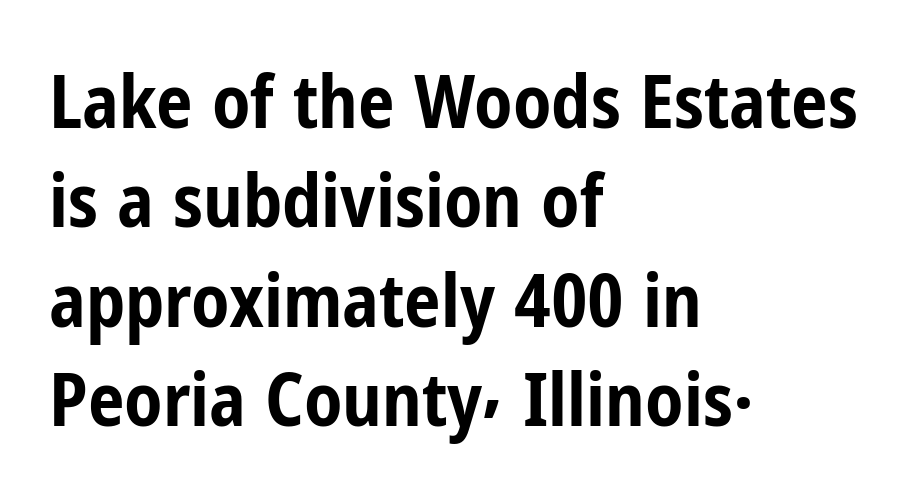
The foot of each line stays bare and open. Summary of vertical rhythm: regular, with standard interline spacing. Serifs: no, the terminals of the letterforms are clean. Which margin do the lines hug? The left one — the right edge is uneven. The specimen reads as upright at a glance. These lines are rendered in a variable-pitch font.
